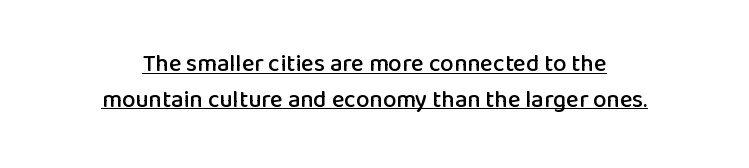
{"italic": "no", "underline": "yes", "align": "center", "line_spacing": "normal", "line_spacing_ratio": 1.48, "letter_spacing": "normal", "letter_spacing_em": 0.0, "glyph_px": 24}
